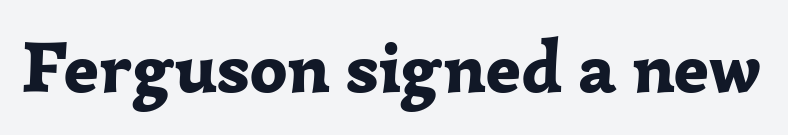
This is serif lettering, the kind often seen in printed books. The face used here is rendered with its standard letterfit. Just letters on the line, the space beneath them empty. Is the type bold? Yes — the strokes are clearly thick and heavy. Tall strokes in this sample are plumb rather than angled. A typesetter would call this proportional, since set widths differ per character.
